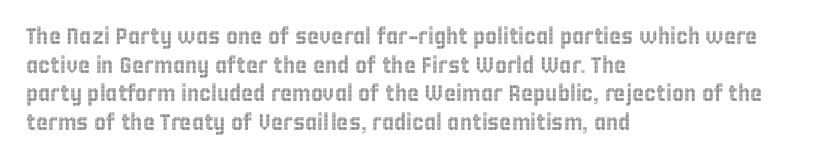
Each line starts at the same left margin while the right side varies. This sample uses plain, unmodified letter spacing. Only glyphs here, with clear space below each row. The letters stand upright; this is a roman face.
